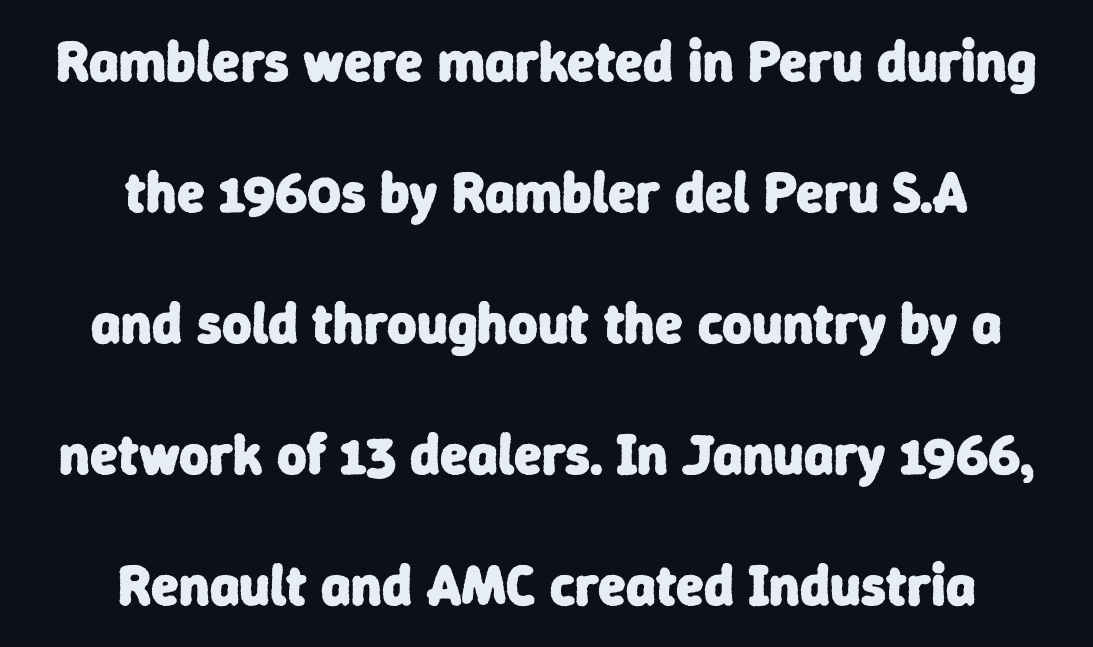
The passage is arranged like a title page — every line centered. The lines are spread far apart with generous leading. Check where the strokes stop: nothing finishes them off — pure sans. Look at the tracking — it's just the regular setting, nothing added.
